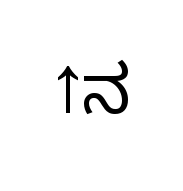
Q: Is the text bold? A: No.
Q: Is the text italic (slanted)? A: No, it is upright.
Q: Is the typeface a serif or a sans-serif typeface? A: Sans-serif.
Q: Is the text underlined? A: No.
Q: Is the spacing between letters normal or unusually wide? A: Normal.
Q: Width (condensed, normal, or wide)? A: Normal.
Q: Stroke contrast? A: Low.
Q: x-height? A: Medium.
Q: Monospaced? A: No.
